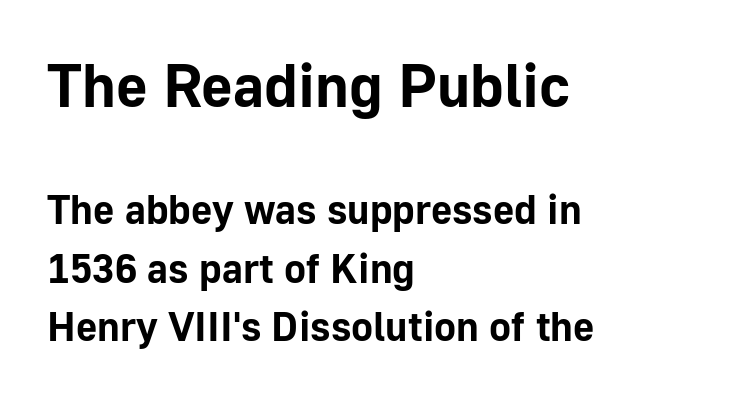
Q: Is the text bold? A: Yes.
Q: Is the text italic (slanted)? A: No, it is upright.
Q: Is the typeface a serif or a sans-serif typeface? A: Sans-serif.
Q: Is the text underlined? A: No.
Q: How is the paragraph aligned? A: Left-aligned.
Q: Is the spacing between letters normal or unusually wide? A: Normal.
Q: Is the spacing between lines tight, normal or loose? A: Normal.
Q: Which block of text is set in a larger size, the first (top) or the second (bottom)? A: The first (top) one.
Q: Width (condensed, normal, or wide)? A: Normal.
Q: Stroke contrast? A: Low.
Q: x-height? A: Medium.
Q: Monospaced? A: No.
